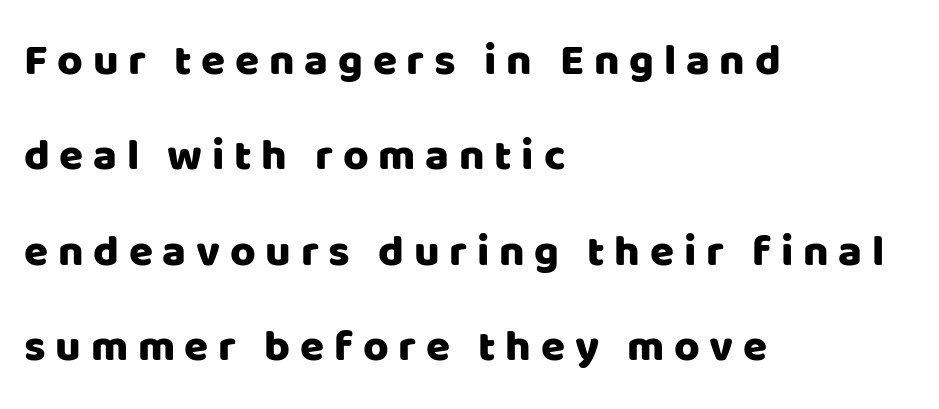
The image shows 44 px sans-serif type, upright; set left-aligned, loose line spacing (2.17x), unusually wide letter spacing (+0.22 em), not underlined; low stroke contrast and a large x-height.
